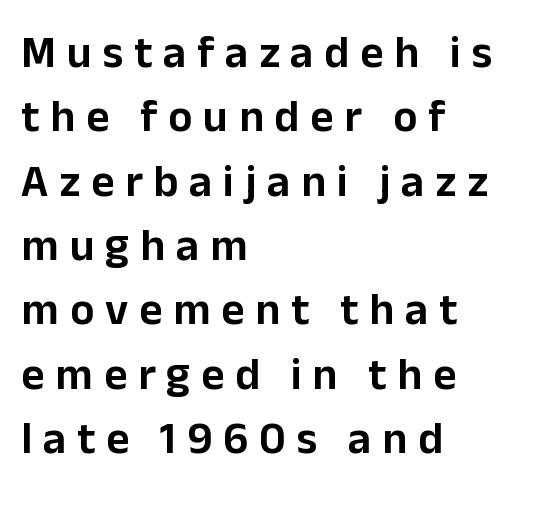
Anything drawn beneath the words? Only blank space. The line texture is sparse and dotted thanks to wide tracking. The rendering uses natural spacing where letterforms have individual widths. Leading matches the norm, producing a regular column.
